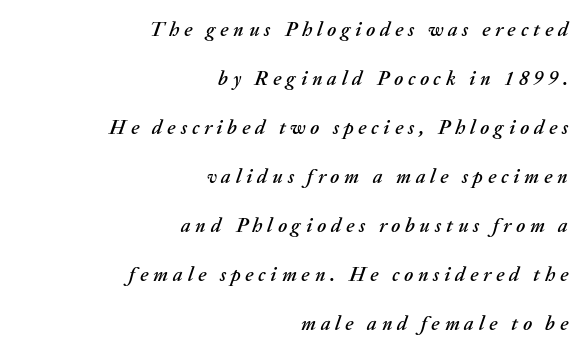
The image shows 20 px text type, italic (leaning right); set right-aligned, loose line spacing (2.45x), unusually wide letter spacing (+0.24 em), not underlined.
